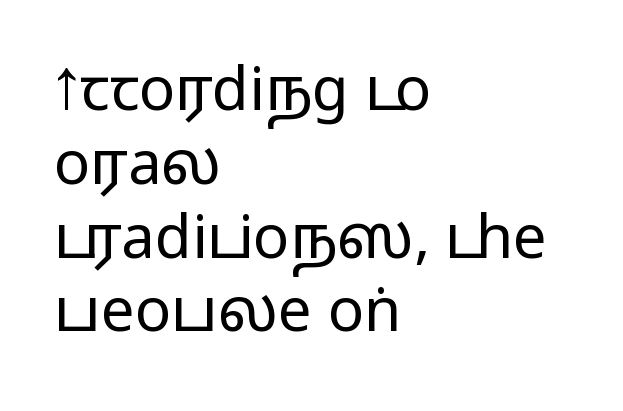
Caption: standard tracking, unaltered. Looks like regular typesetting: each glyph gets only the width it needs. Unmarked baselines from the first word to the last. This is sans-serif lettering, the kind often seen on screens and signage.
